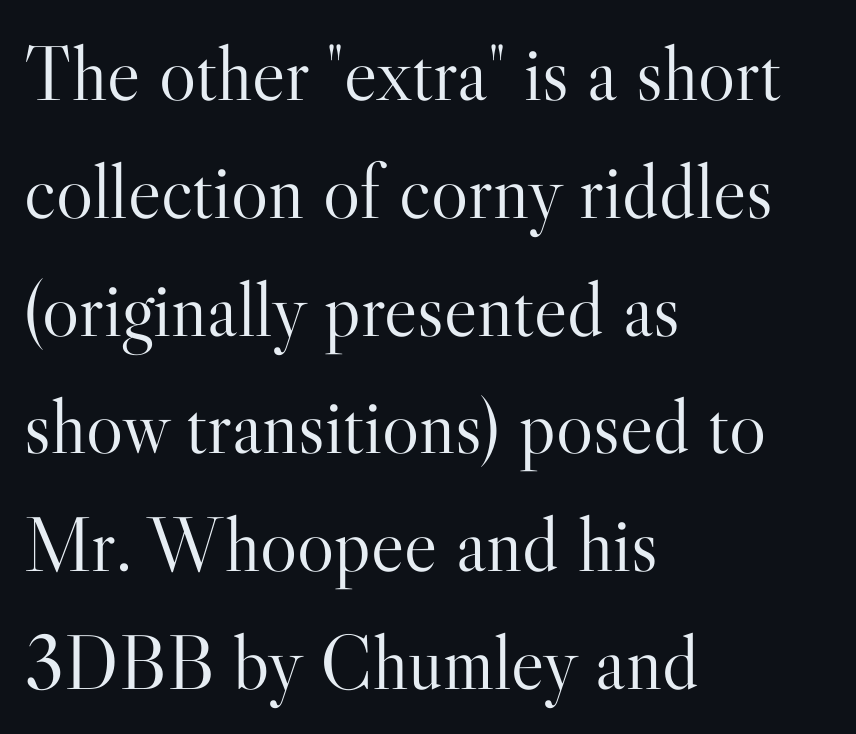
The rendering anchors every line to the left-hand side. Decoration check: the copy has no underline. The block of text has a typical density, with ordinary space between rows. The rendering keeps characters at their native spacing. Note the varied advance widths — an 'i' is clearly narrower than an 'm'.
